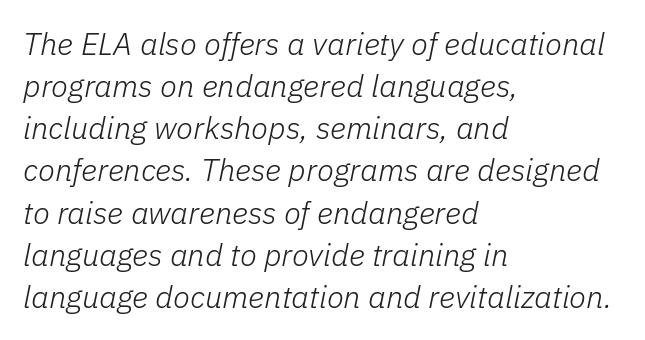
Q: Is the text bold? A: No.
Q: Is the text italic (slanted)? A: Yes, it leans right by about 11 degrees.
Q: Is the text underlined? A: No.
Q: How is the paragraph aligned? A: Left-aligned.
Q: Is the spacing between letters normal or unusually wide? A: Normal.
Q: Is the spacing between lines tight, normal or loose? A: Normal.
Q: Width (condensed, normal, or wide)? A: Normal.
Q: Stroke contrast? A: Low.
Q: x-height? A: Medium.
Q: Monospaced? A: No.
